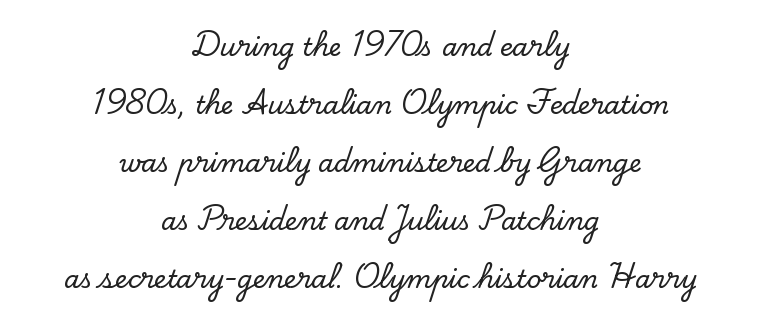
The image shows 25 px text type; set centered, loose line spacing (2.32x), normal letter spacing, not underlined.
